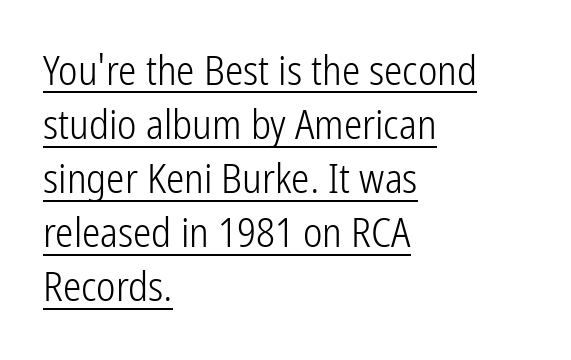
{"serif": "no", "italic": "no", "bold": "no", "weight": "light", "width": "condensed", "stroke_contrast": "low", "x_height": "medium", "monospaced": "no", "underline": "yes", "align": "left", "line_spacing": "normal", "line_spacing_ratio": 1.32, "letter_spacing": "normal", "letter_spacing_em": 0.0, "glyph_px": 41}
